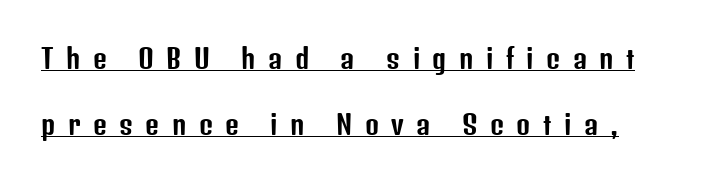
The typesetter chose a ragged-right arrangement here. Line spacing here is loose. Does a line run under the words? Yes, clearly. Substantial extra tracking has been applied to these lines.
